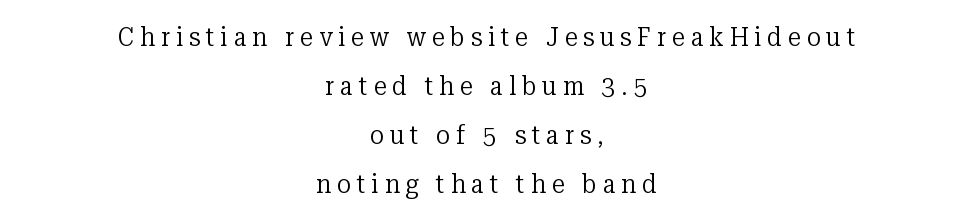
Q: Is the text bold? A: No.
Q: Is the text italic (slanted)? A: No, it is upright.
Q: Is the text underlined? A: No.
Q: How is the paragraph aligned? A: Centered.
Q: Is the spacing between letters normal or unusually wide? A: Unusually wide.
